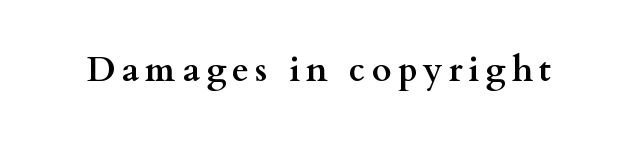
The image shows 34 px semibold, wide serif type, upright; set not underlined; medium stroke contrast and a small x-height.
